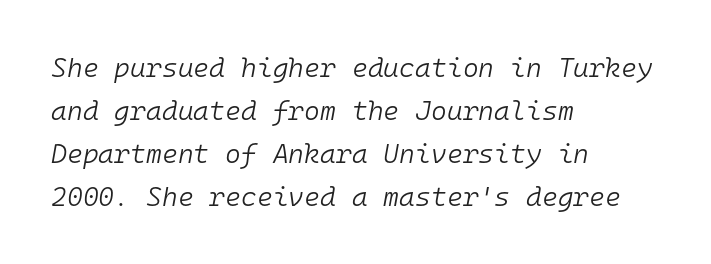
Q: Is the text bold? A: No.
Q: Is the text italic (slanted)? A: Yes, it leans right by about 10 degrees.
Q: Is the text underlined? A: No.
Q: How is the paragraph aligned? A: Left-aligned.
Q: Is the spacing between letters normal or unusually wide? A: Normal.
Q: Is the spacing between lines tight, normal or loose? A: Normal.
